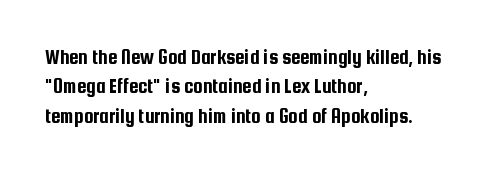
{"italic": "no", "underline": "no", "align": "left", "line_spacing": "normal", "line_spacing_ratio": 1.4, "letter_spacing": "normal", "letter_spacing_em": 0.0, "glyph_px": 21}
